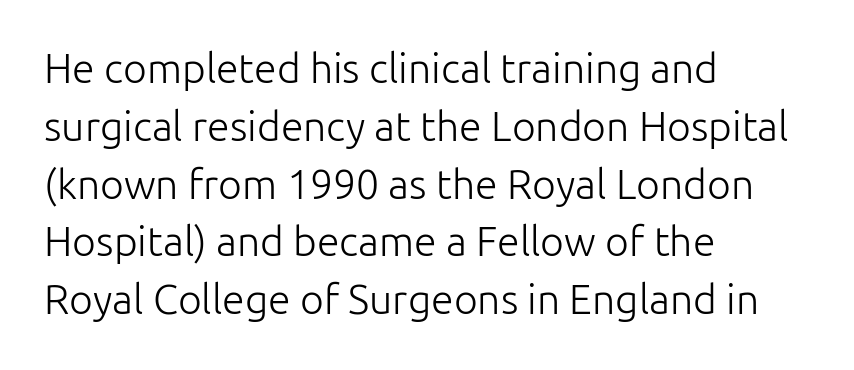
Q: Is the text bold? A: No.
Q: Is the text italic (slanted)? A: No, it is upright.
Q: Is the typeface a serif or a sans-serif typeface? A: Sans-serif.
Q: Is the text underlined? A: No.
Q: How is the paragraph aligned? A: Left-aligned.
Q: Is the spacing between letters normal or unusually wide? A: Normal.
Q: Is the spacing between lines tight, normal or loose? A: Normal.
Q: Width (condensed, normal, or wide)? A: Normal.
Q: Stroke contrast? A: Low.
Q: x-height? A: Medium.
Q: Monospaced? A: No.
